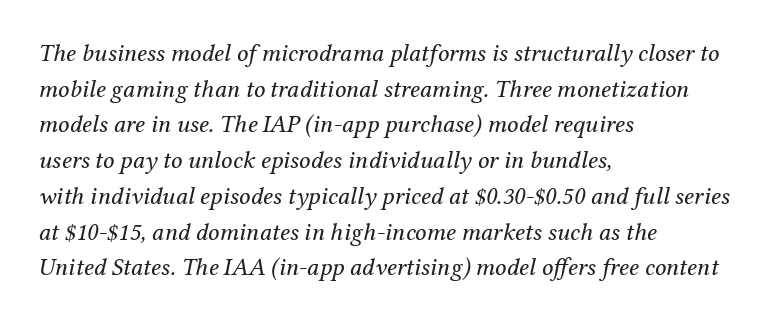
The image shows 25 px text type, italic (leaning right); set left-aligned, normal line spacing (1.43x), normal letter spacing, not underlined.
